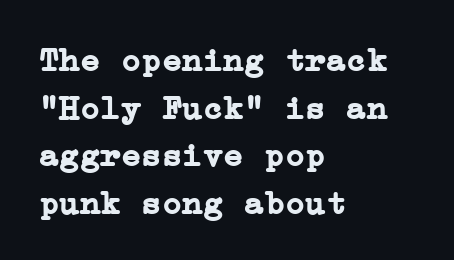
{"serif": "yes", "italic": "no", "bold": "yes", "weight": "semibold", "width": "normal", "stroke_contrast": "low", "x_height": "medium", "underline": "no", "align": "left", "line_spacing": "normal", "line_spacing_ratio": 1.4, "letter_spacing": "normal", "letter_spacing_em": 0.0, "glyph_px": 34}
